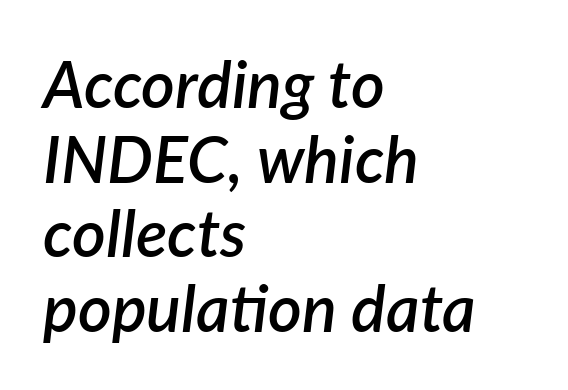
The image shows 65 px semibold type, italic (leaning right); set left-aligned, tight line spacing (1.15x), normal letter spacing, not underlined; low stroke contrast and a medium x-height.
